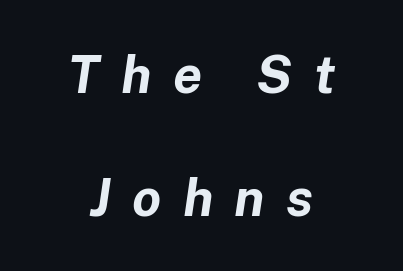
Q: Is the text bold? A: Yes.
Q: Is the text italic (slanted)? A: Yes, it leans right by about 8 degrees.
Q: Is the text underlined? A: No.
Q: How is the paragraph aligned? A: Centered.
Q: Is the spacing between letters normal or unusually wide? A: Unusually wide.
Q: Is the spacing between lines tight, normal or loose? A: Loose.
Q: Width (condensed, normal, or wide)? A: Normal.
Q: Stroke contrast? A: Low.
Q: x-height? A: Medium.
Q: Monospaced? A: No.
